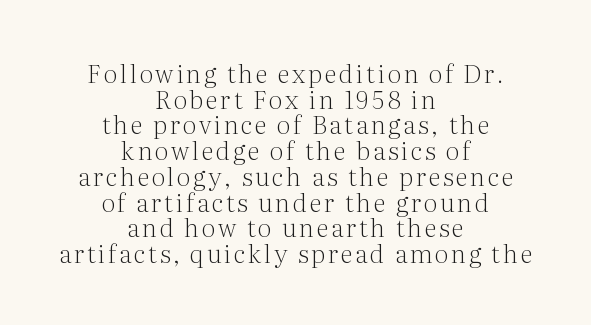
One glance says dense: line gaps are narrower than usual. The cut favours lightness, reaching ordinary text weight at its darkest. These lines stack symmetrically, like a column narrowing and widening about its center. Does the lettering tilt? It doesn't — this is upright.
